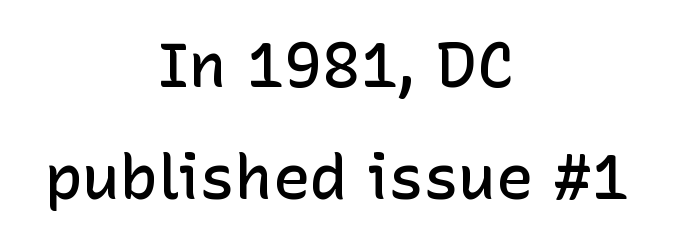
The image shows 63 px semibold sans-serif type, upright; set centered, line spacing 1.78x, normal letter spacing, not underlined; low stroke contrast and a medium x-height.
